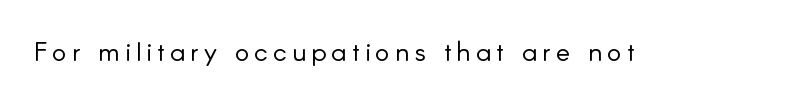
The image shows 27 px text type, upright; set not underlined.
